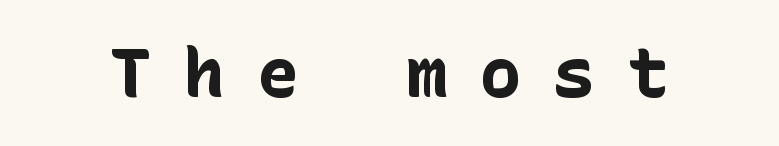
Q: Is the text bold? A: Yes.
Q: Is the text italic (slanted)? A: No, it is upright.
Q: Is the typeface a serif or a sans-serif typeface? A: Sans-serif.
Q: Is the text underlined? A: No.
Q: Is the spacing between letters normal or unusually wide? A: Unusually wide.
Q: Width (condensed, normal, or wide)? A: Normal.
Q: Stroke contrast? A: Low.
Q: x-height? A: Medium.
